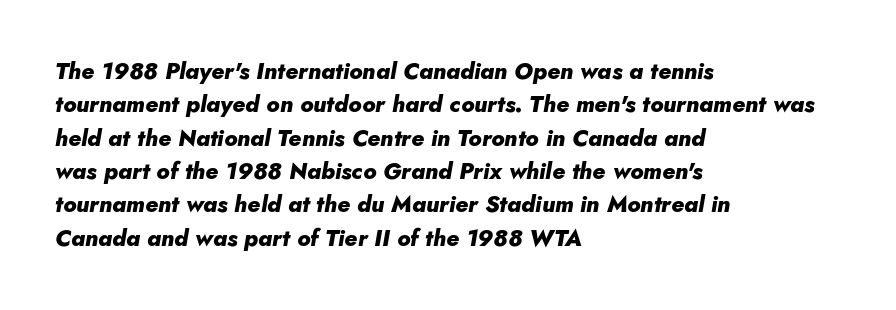
The image shows 23 px bold type, italic (leaning right); set left-aligned, normal line spacing (1.45x), normal letter spacing, not underlined.
